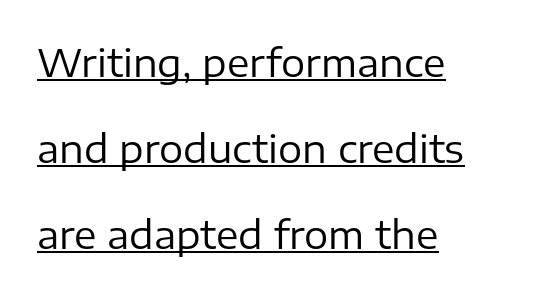
The image shows 38 px regular-weight sans-serif type, upright; set left-aligned, loose line spacing (2.26x), normal letter spacing, underlined; low stroke contrast and a medium x-height.
